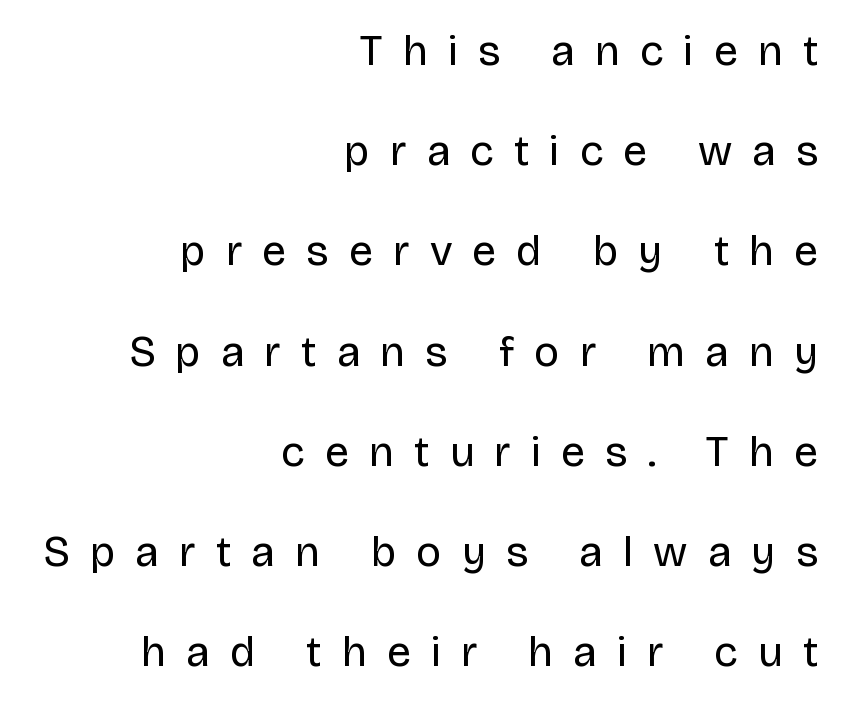
Q: Is the text bold? A: No.
Q: Is the text italic (slanted)? A: No, it is upright.
Q: Is the typeface a serif or a sans-serif typeface? A: Sans-serif.
Q: Is the text underlined? A: No.
Q: How is the paragraph aligned? A: Right-aligned.
Q: Is the spacing between letters normal or unusually wide? A: Unusually wide.
Q: Is the spacing between lines tight, normal or loose? A: Loose.
Q: Width (condensed, normal, or wide)? A: Normal.
Q: Stroke contrast? A: Low.
Q: x-height? A: Large.
Q: Monospaced? A: No.
